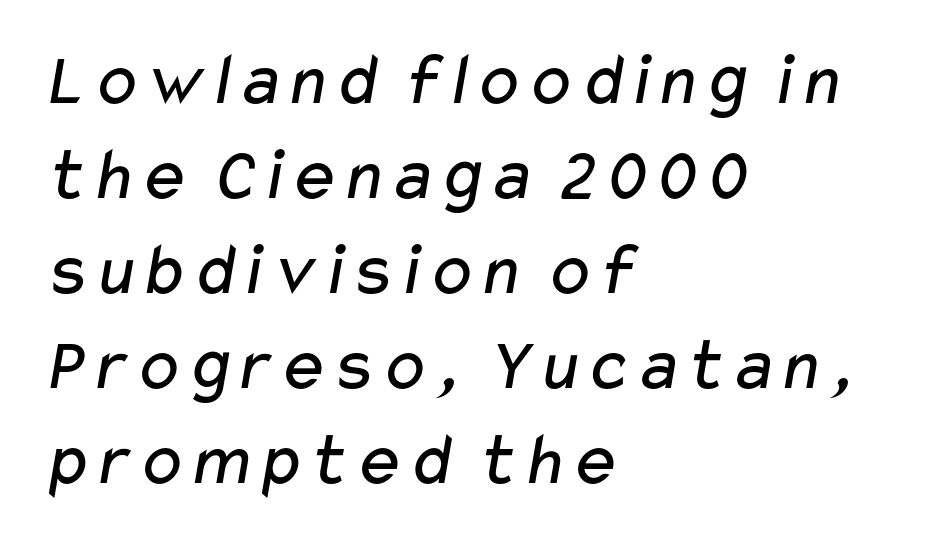
Underlining? Definitely not there. Does extra space separate the letters? No, they use regular spacing. This sample is left-justified, so line endings fall wherever the words run out. Here the designer chose a conventional face with non-uniform glyph widths.
